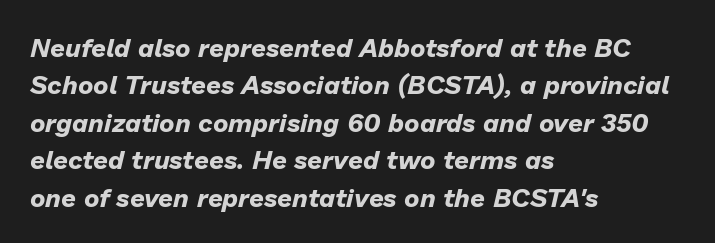
The image shows 26 px bold type, italic (leaning right); set left-aligned, normal line spacing (1.44x), normal letter spacing, not underlined.
